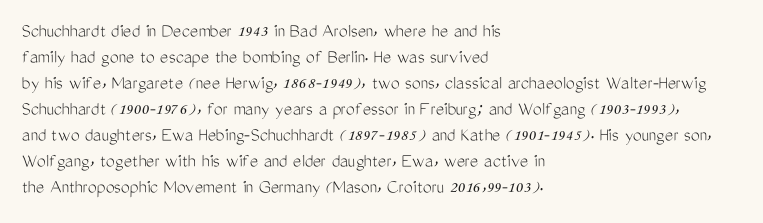
Q: Is the text bold? A: No.
Q: Is the text italic (slanted)? A: No, it is upright.
Q: Is the text underlined? A: No.
Q: How is the paragraph aligned? A: Left-aligned.
Q: Is the spacing between letters normal or unusually wide? A: Normal.
Q: Is the spacing between lines tight, normal or loose? A: Normal.
